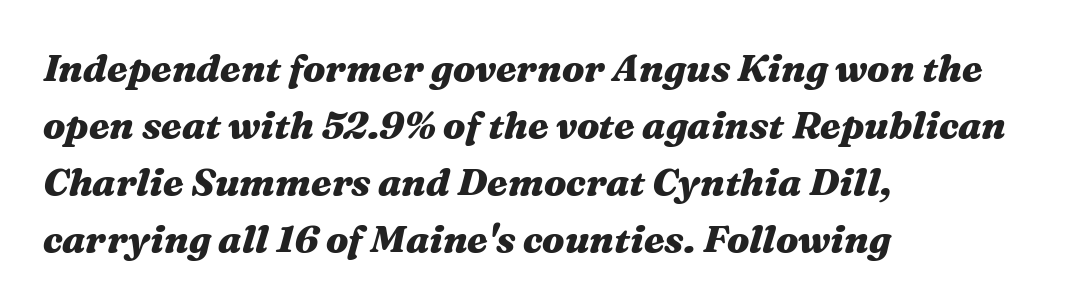
The image shows 38 px heavy, wide type, italic (leaning right); set left-aligned, normal line spacing (1.5x), normal letter spacing, not underlined; medium stroke contrast and a medium x-height.
